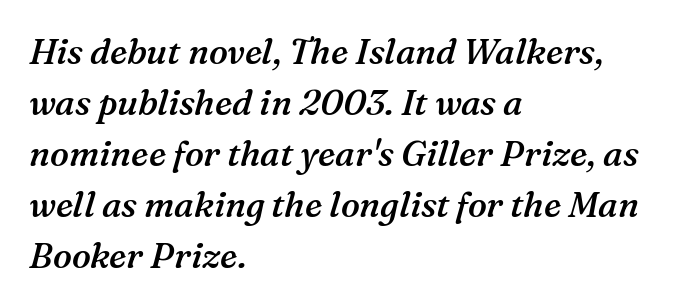
{"serif": "yes", "italic": "yes", "lean": "right", "slant_degrees": 16, "bold": "semi", "weight": "semibold", "width": "normal", "stroke_contrast": "medium", "x_height": "medium", "monospaced": "no", "underline": "no", "align": "left", "line_spacing": "normal", "line_spacing_ratio": 1.46, "letter_spacing": "normal", "letter_spacing_em": 0.0, "glyph_px": 35}
